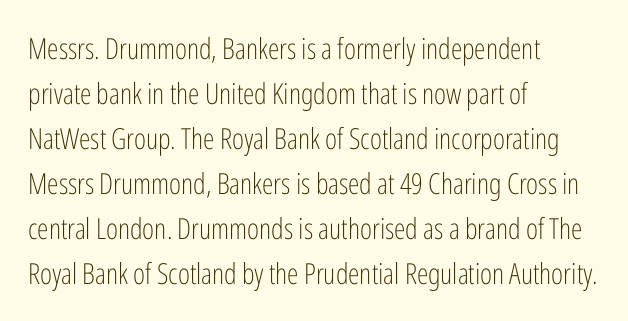
Q: Is the text bold? A: No.
Q: Is the text italic (slanted)? A: No, it is upright.
Q: Is the typeface a serif or a sans-serif typeface? A: Sans-serif.
Q: Is the text underlined? A: No.
Q: How is the paragraph aligned? A: Left-aligned.
Q: Is the spacing between letters normal or unusually wide? A: Normal.
Q: Is the spacing between lines tight, normal or loose? A: Normal.
Q: Width (condensed, normal, or wide)? A: Condensed.
Q: Stroke contrast? A: Low.
Q: x-height? A: Medium.
Q: Monospaced? A: No.
